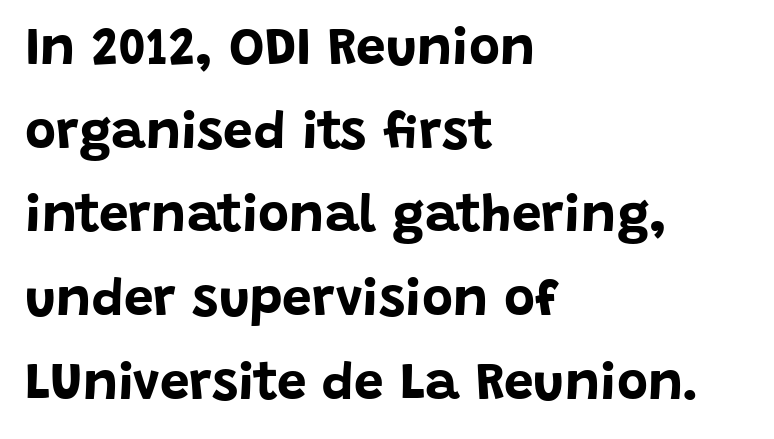
Q: Is the text bold? A: Yes.
Q: Is the text italic (slanted)? A: No, it is upright.
Q: Is the typeface a serif or a sans-serif typeface? A: Sans-serif.
Q: Is the text underlined? A: No.
Q: How is the paragraph aligned? A: Left-aligned.
Q: Is the spacing between letters normal or unusually wide? A: Normal.
Q: Is the spacing between lines tight, normal or loose? A: Normal.
Q: Width (condensed, normal, or wide)? A: Normal.
Q: Stroke contrast? A: Low.
Q: x-height? A: Large.
Q: Monospaced? A: No.
